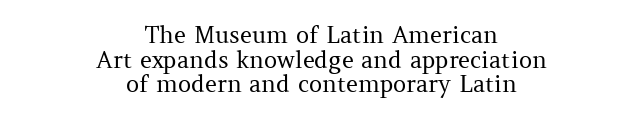
Q: Is the text bold? A: No.
Q: Is the text italic (slanted)? A: No, it is upright.
Q: Is the text underlined? A: No.
Q: How is the paragraph aligned? A: Centered.
Q: Is the spacing between letters normal or unusually wide? A: Normal.
Q: Is the spacing between lines tight, normal or loose? A: Tight.
